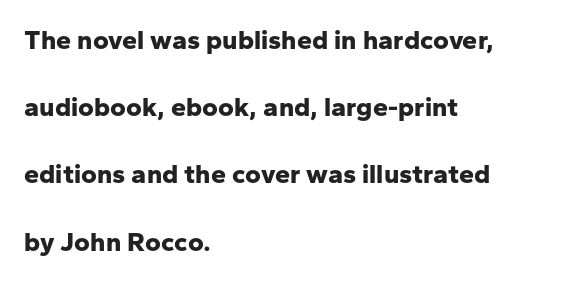
This is the regular roman posture of the typeface. You'd pick this weight for a headline — it's a proper bold. The lines in this sample share a left origin and differ only in where they stop. The glyphs are unaccompanied by any horizontal stroke below them.
